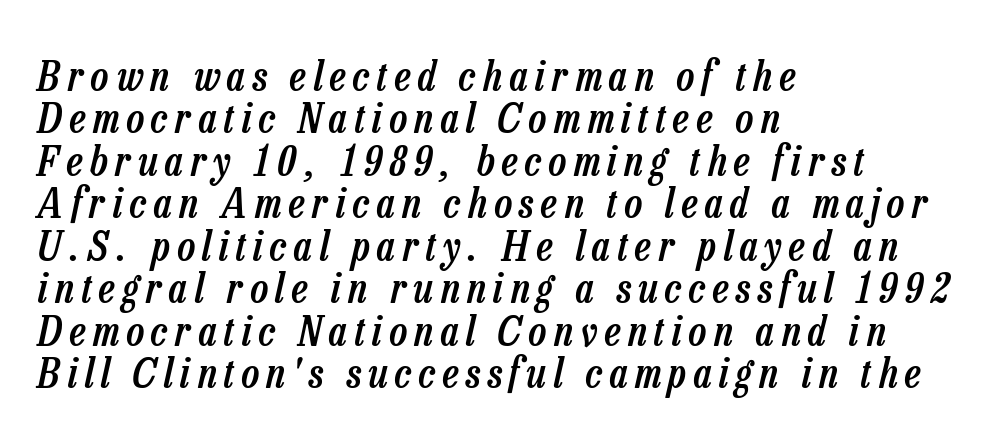
The image shows 42 px semibold, condensed type, italic (leaning right); set left-aligned, tight line spacing (1.01x), not underlined; low stroke contrast and a medium x-height.
